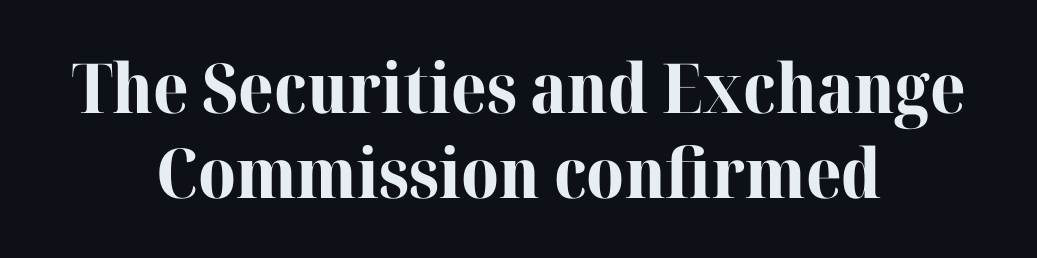
{"serif": "yes", "italic": "no", "bold": "yes", "weight": "bold", "width": "normal", "stroke_contrast": "high", "x_height": "medium", "monospaced": "no", "underline": "no", "align": "center", "line_spacing_ratio": 1.23, "letter_spacing": "normal", "letter_spacing_em": 0.0, "glyph_px": 69}
